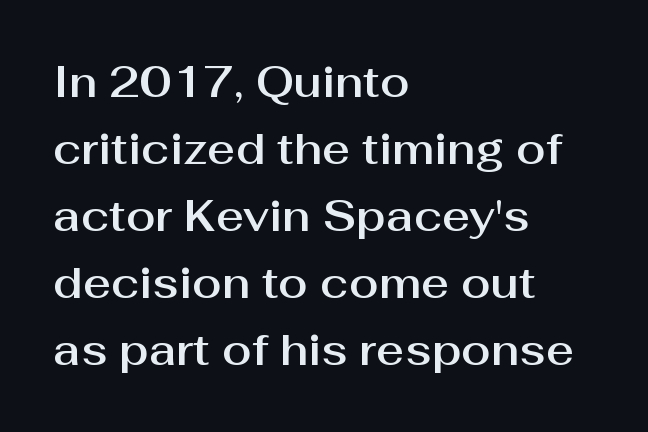
The face used here is a sans, in the tradition of grotesques and geometrics. Where is the straight margin? On the left. Just letters on the line, the space beneath them empty. Honestly, the letter spacing is just normal — you wouldn't notice it. Do the characters align in a grid? No, the font is proportional.
